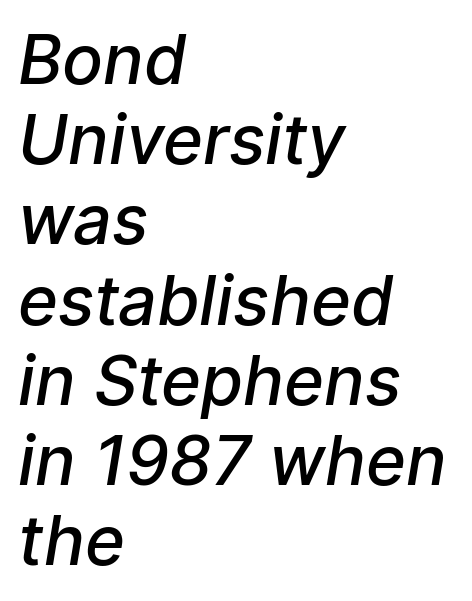
Q: Is the text bold? A: Semi-bold.
Q: Is the typeface a serif or a sans-serif typeface? A: Sans-serif.
Q: Is the text underlined? A: No.
Q: How is the paragraph aligned? A: Left-aligned.
Q: Is the spacing between letters normal or unusually wide? A: Normal.
Q: Width (condensed, normal, or wide)? A: Normal.
Q: Stroke contrast? A: Low.
Q: x-height? A: Medium.
Q: Monospaced? A: No.
